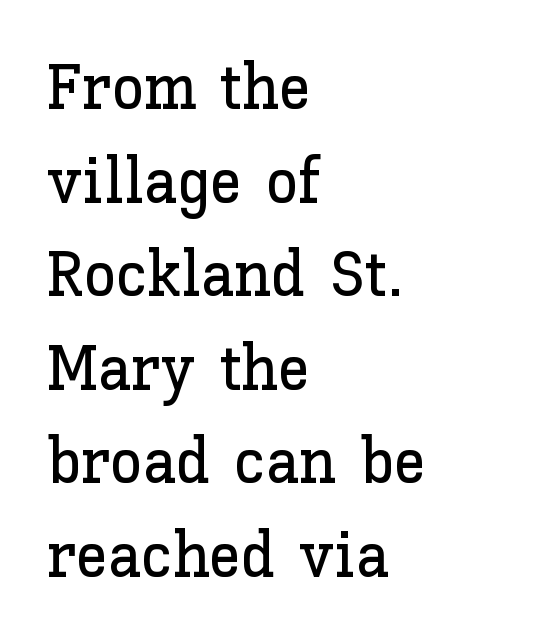
Honestly, the letter spacing is just normal — you wouldn't notice it. The specimen reads as upright at a glance. Spacing verdict: proportional, widths tailored to each character. Letters rest on an invisible, unmarked baseline. Where is the straight margin? On the left. This sample keeps an unexceptional amount of space between lines.
